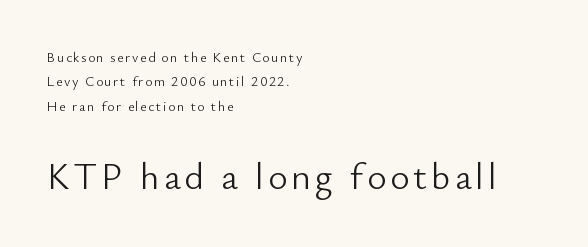
Q: Is the text bold? A: No.
Q: Is the text italic (slanted)? A: No, it is upright.
Q: Is the typeface a serif or a sans-serif typeface? A: Sans-serif.
Q: Is the text underlined? A: No.
Q: How is the paragraph aligned? A: Left-aligned.
Q: Which block of text is set in a larger size, the first (top) or the second (bottom)? A: The second (bottom) one.
Q: Width (condensed, normal, or wide)? A: Normal.
Q: Stroke contrast? A: Low.
Q: x-height? A: Small.
Q: Monospaced? A: No.
